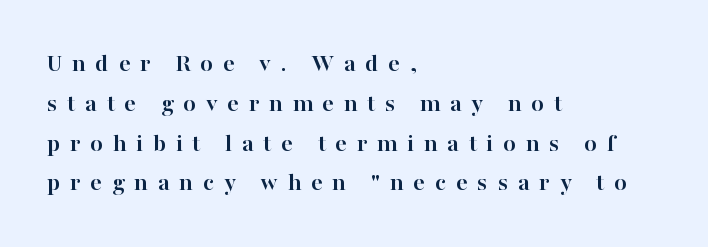
{"italic": "no", "bold": "yes", "underline": "no", "align": "left", "line_spacing": "normal", "line_spacing_ratio": 1.53, "letter_spacing": "wide", "letter_spacing_em": 0.37, "glyph_px": 26}
